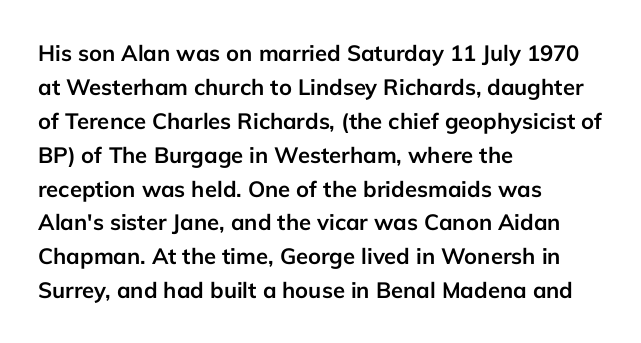
The lettering holds an erect, upright posture throughout. No word sits above an underline. Thick stems and heavy bowls — unmistakably bold. How are the letters spaced? Ordinarily, with no added tracking. Line beginnings align vertically; line endings do not.
